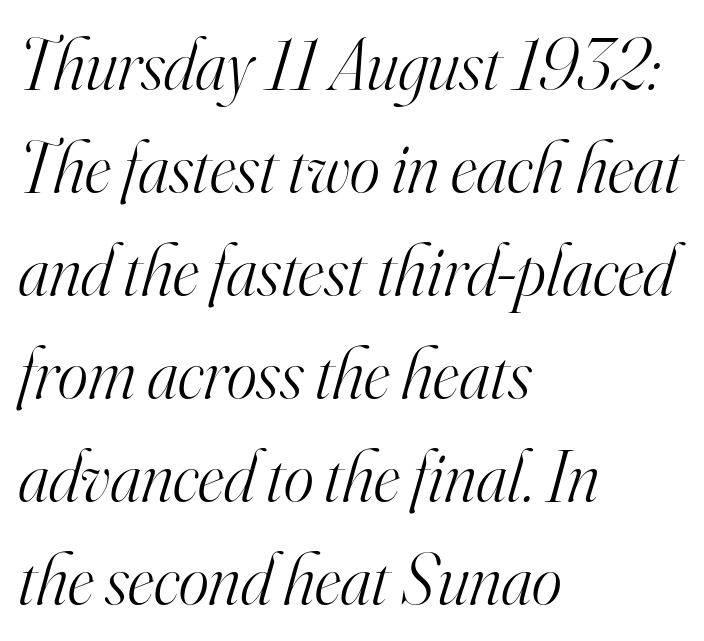
{"serif": "yes", "italic": "yes", "lean": "right", "slant_degrees": 16, "bold": "no", "weight": "light", "width": "normal", "stroke_contrast": "high", "x_height": "small", "monospaced": "no", "underline": "no", "align": "left", "line_spacing": "normal", "line_spacing_ratio": 1.43, "letter_spacing": "normal", "letter_spacing_em": 0.0, "glyph_px": 72}
